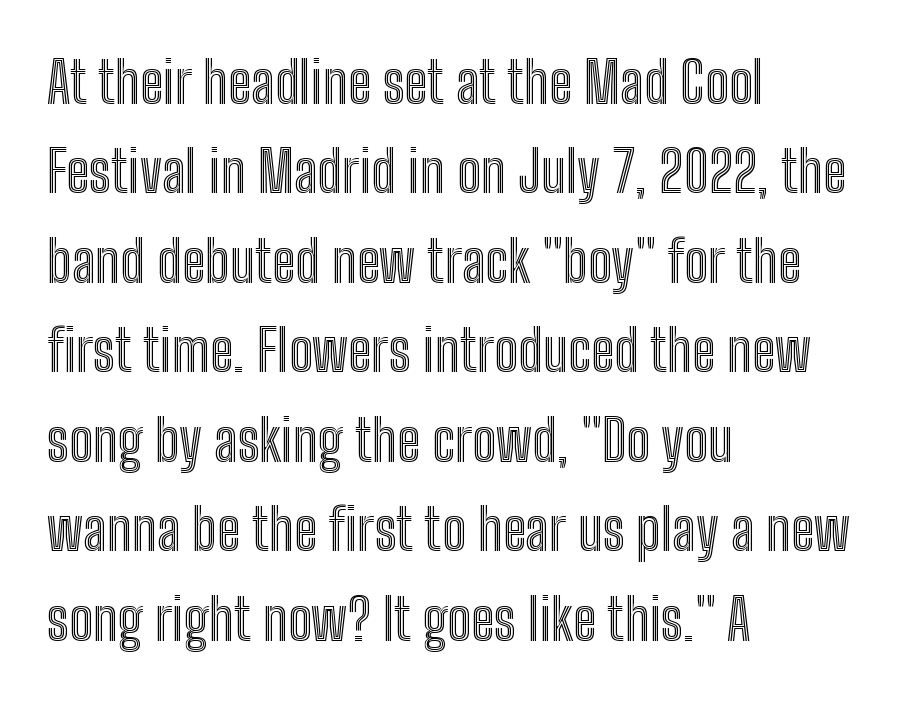
The passage shown is typed in a proportional face where columns would drift. The words here are not underlined. The paragraph shown leans on its left margin. The line texture is even and compact thanks to regular tracking.
